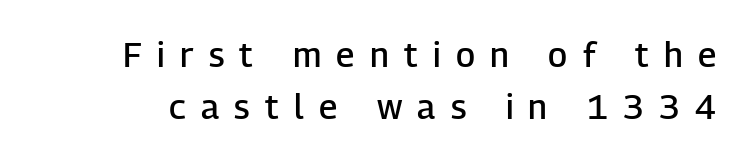
Characters follow at a spacing far wider than the type designer built in. Moderately thickened strokes mark this as semibold type. Here the designer chose a conventional face with non-uniform glyph widths. Characters remain perfectly vertical along every line.
